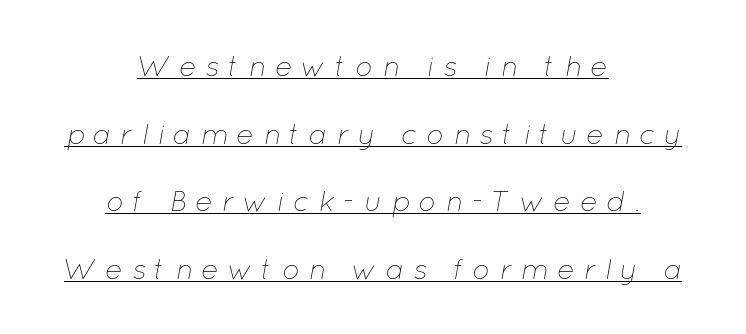
Q: Is the text bold? A: No.
Q: Is the text italic (slanted)? A: Yes, it leans right by about 12 degrees.
Q: Is the text underlined? A: Yes.
Q: How is the paragraph aligned? A: Centered.
Q: Is the spacing between letters normal or unusually wide? A: Unusually wide.
Q: Is the spacing between lines tight, normal or loose? A: Loose.
Q: Width (condensed, normal, or wide)? A: Normal.
Q: Stroke contrast? A: Low.
Q: x-height? A: Medium.
Q: Monospaced? A: No.
